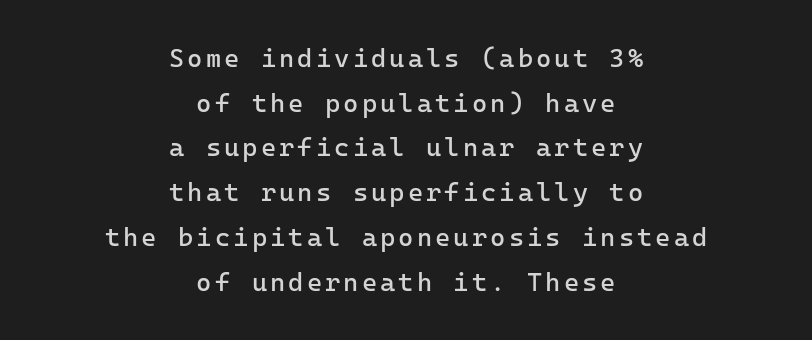
{"italic": "no", "bold": "no", "underline": "no", "align": "center", "line_spacing_ratio": 1.72, "glyph_px": 26}
